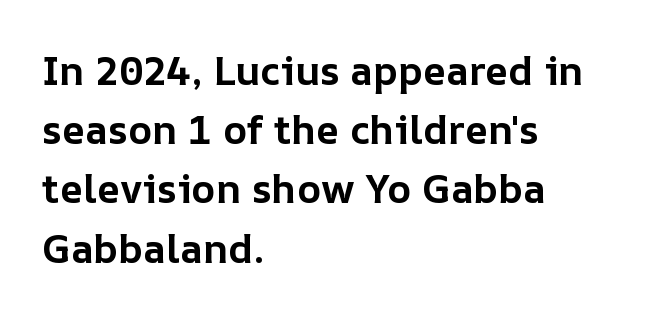
{"italic": "no", "bold": "yes", "weight": "bold", "width": "normal", "stroke_contrast": "low", "x_height": "medium", "monospaced": "no", "underline": "no", "align": "left", "line_spacing": "normal", "line_spacing_ratio": 1.48, "letter_spacing": "normal", "letter_spacing_em": 0.0, "glyph_px": 40}
